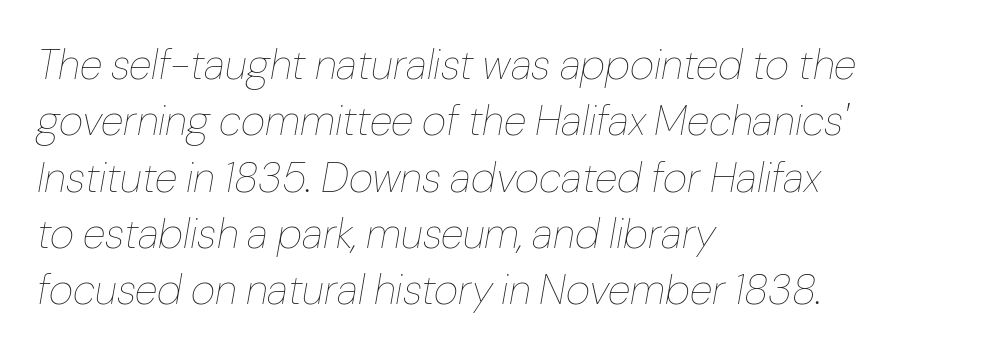
The image shows 42 px thin type, italic (leaning right); set left-aligned, normal line spacing (1.34x), normal letter spacing, not underlined; low stroke contrast and a medium x-height.
